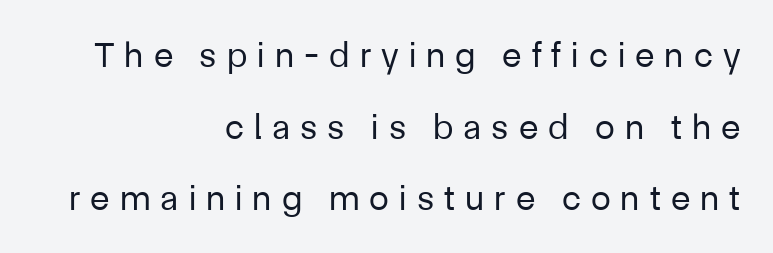
Q: Is the text bold? A: No.
Q: Is the text italic (slanted)? A: No, it is upright.
Q: Is the typeface a serif or a sans-serif typeface? A: Sans-serif.
Q: Is the text underlined? A: No.
Q: How is the paragraph aligned? A: Right-aligned.
Q: Is the spacing between letters normal or unusually wide? A: Unusually wide.
Q: Is the spacing between lines tight, normal or loose? A: Loose.
Q: Width (condensed, normal, or wide)? A: Normal.
Q: Stroke contrast? A: Low.
Q: x-height? A: Medium.
Q: Monospaced? A: No.
